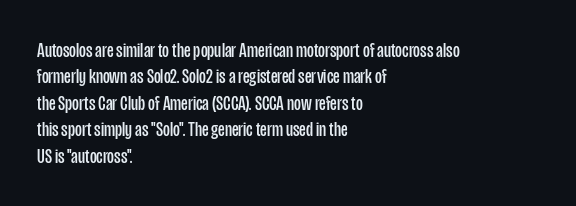
The image shows 21 px text type, upright; set left-aligned, normal line spacing (1.26x), normal letter spacing, not underlined.
